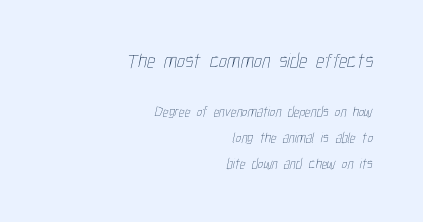
{"bold": "no", "underline": "no", "align": "right", "line_spacing_ratio": 1.85, "letter_spacing": "normal", "letter_spacing_em": 0.0, "larger_block": "first", "size_ratio": 1.43, "glyph_px": 20}
